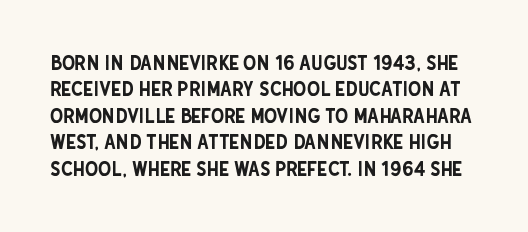
The image shows 21 px text type, upright; set normal line spacing (1.26x), normal letter spacing, not underlined.
